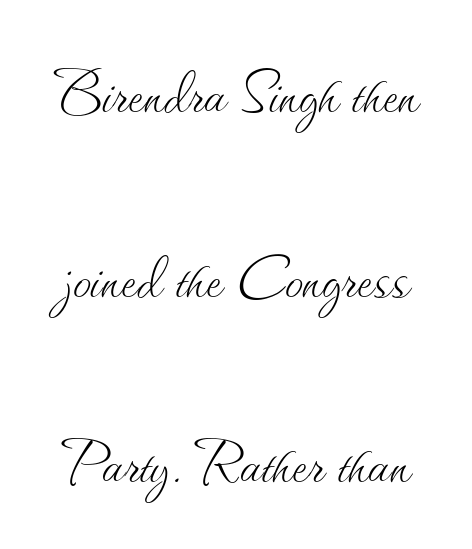
{"bold": "no", "weight": "thin", "width": "normal", "stroke_contrast": "medium", "x_height": "small", "monospaced": "no", "underline": "no", "line_spacing": "loose", "line_spacing_ratio": 2.5, "letter_spacing": "normal", "letter_spacing_em": 0.0, "glyph_px": 74}
